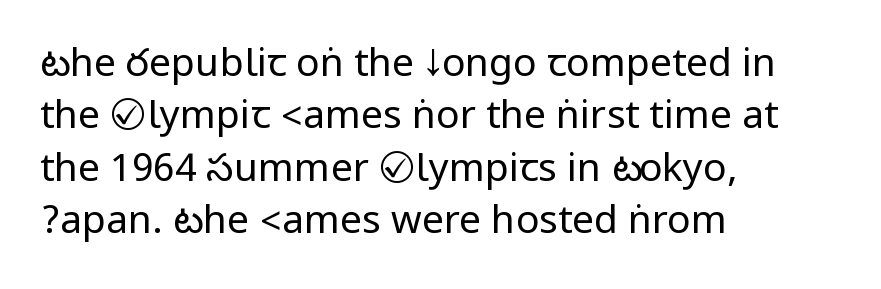
{"serif": "no", "italic": "no", "bold": "no", "weight": "regular", "width": "condensed", "stroke_contrast": "low", "underline": "no", "align": "left", "line_spacing": "normal", "line_spacing_ratio": 1.34, "letter_spacing": "normal", "letter_spacing_em": 0.0, "glyph_px": 39}
